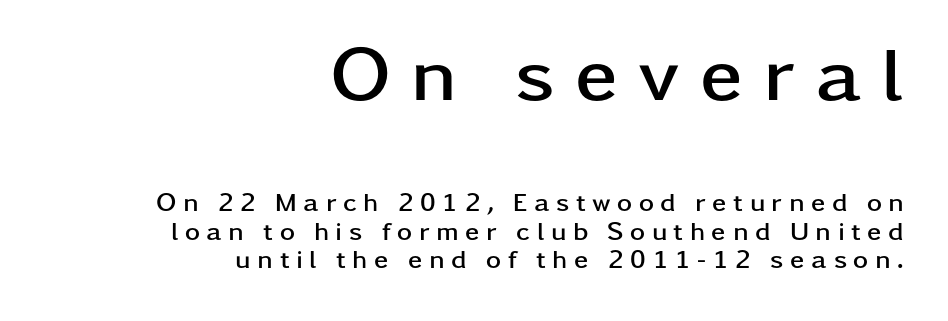
The image shows 78 px semibold, wide sans-serif type, upright; set right-aligned, tight line spacing (1.1x), unusually wide letter spacing (+0.25 em), not underlined; the first (top) block is 3.0x larger; low stroke contrast and a medium x-height.
